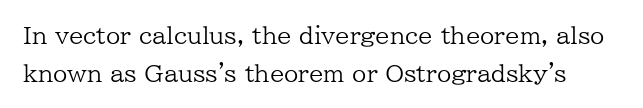
Q: Is the text bold? A: No.
Q: Is the text italic (slanted)? A: No, it is upright.
Q: Is the text underlined? A: No.
Q: Is the spacing between letters normal or unusually wide? A: Normal.
Q: Is the spacing between lines tight, normal or loose? A: Normal.
